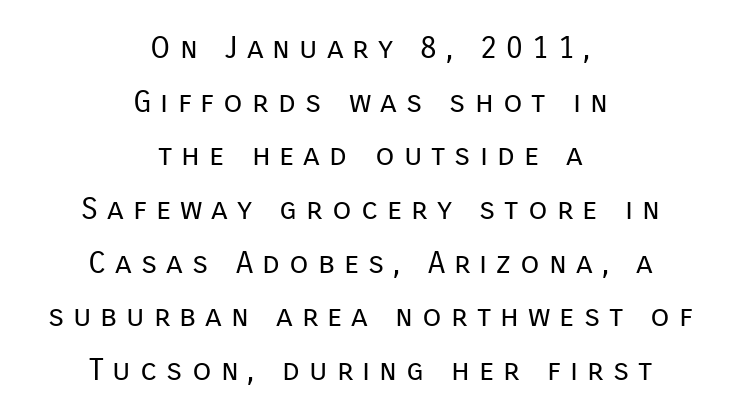
Stem width sits at or under what a default text font uses. The specimen omits any rule beneath the text block's lines. Are there feet on the stems? There aren't — it's a sans. The letters advance in unequal steps, a hallmark of proportional type. One-word summary of the alignment: center. The axis of the letterforms is exactly vertical.
